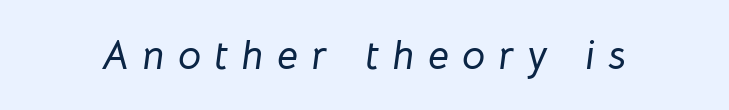
The image shows 41 px text type, italic (leaning right); set unusually wide letter spacing (+0.33 em), not underlined; low stroke contrast and a medium x-height.
